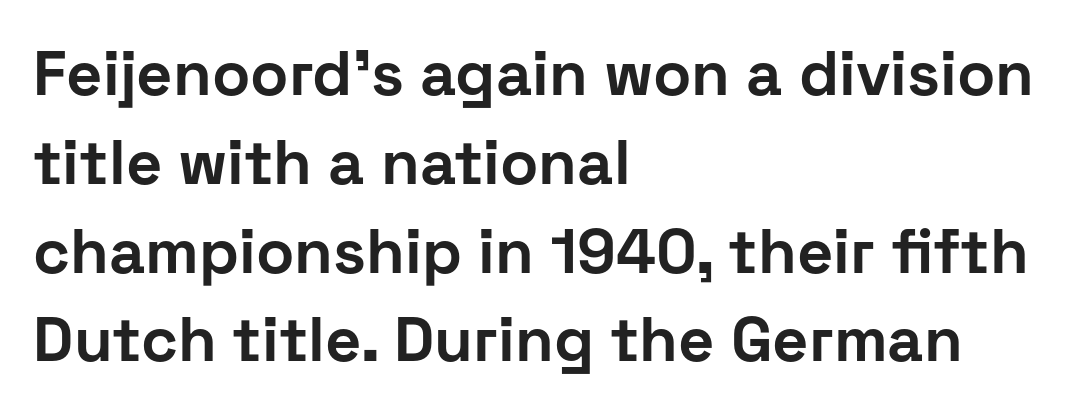
If you drew a line through each stem, it would be perfectly vertical. Layout note: lines flush left. Look at the tracking — it's just the regular setting, nothing added. Here the designer chose a conventional face with non-uniform glyph widths.
